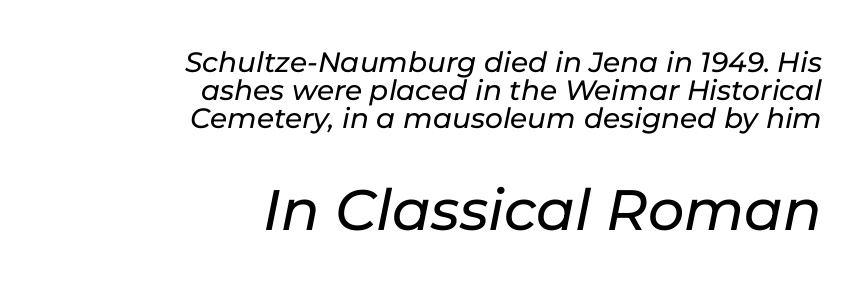
{"italic": "yes", "lean": "right", "slant_degrees": 11, "width": "normal", "stroke_contrast": "low", "x_height": "medium", "monospaced": "no", "underline": "no", "align": "right", "line_spacing": "tight", "line_spacing_ratio": 1.0, "letter_spacing": "normal", "letter_spacing_em": 0.0, "larger_block": "second", "size_ratio": 2.04, "glyph_px": 57}
